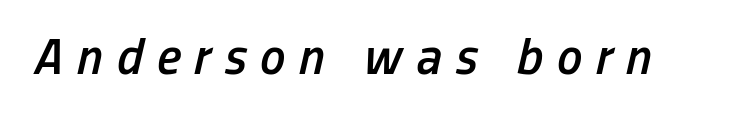
Q: Is the text bold? A: Semi-bold.
Q: Is the text italic (slanted)? A: Yes, it leans right by about 13 degrees.
Q: Is the text underlined? A: No.
Q: Is the spacing between letters normal or unusually wide? A: Unusually wide.
Q: Width (condensed, normal, or wide)? A: Condensed.
Q: Stroke contrast? A: Low.
Q: x-height? A: Medium.
Q: Monospaced? A: No.
